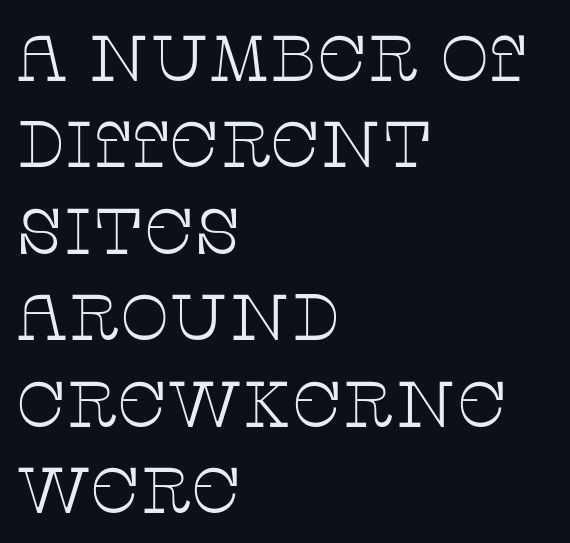
The image shows 65 px thin, wide serif type, upright; set left-aligned, normal line spacing (1.33x), normal letter spacing, not underlined; low stroke contrast and a large x-height.
